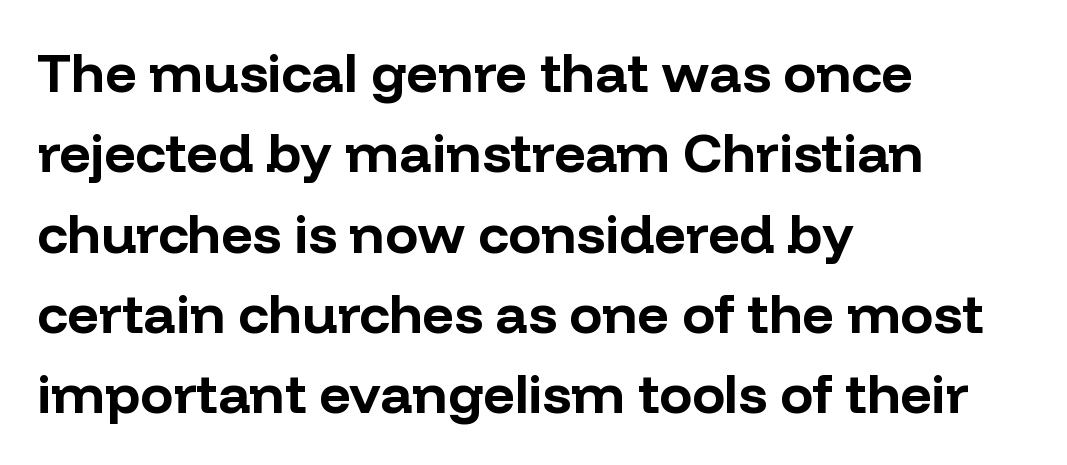
The image shows 55 px bold sans-serif type, upright; set left-aligned, normal line spacing (1.46x), normal letter spacing, not underlined; low stroke contrast and a medium x-height.
